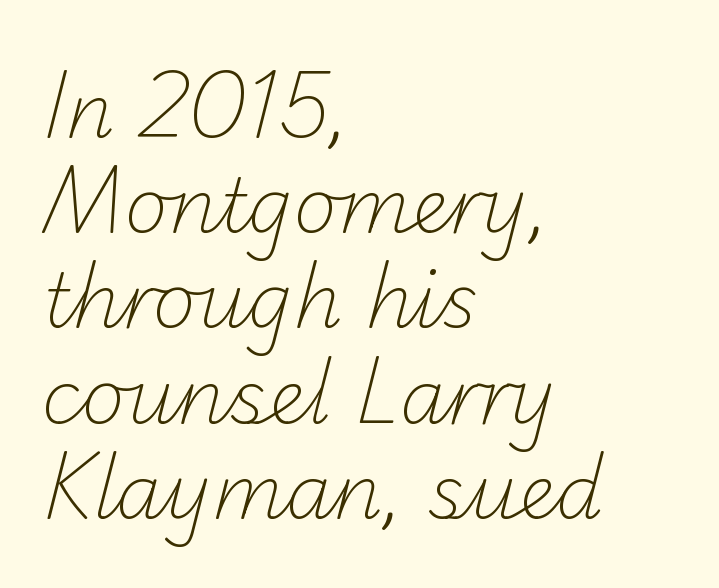
Q: Is the text bold? A: No.
Q: Is the typeface a serif or a sans-serif typeface? A: Sans-serif.
Q: Is the text underlined? A: No.
Q: How is the paragraph aligned? A: Left-aligned.
Q: Is the spacing between letters normal or unusually wide? A: Normal.
Q: Is the spacing between lines tight, normal or loose? A: Normal.
Q: Width (condensed, normal, or wide)? A: Normal.
Q: Stroke contrast? A: Low.
Q: x-height? A: Small.
Q: Monospaced? A: No.
